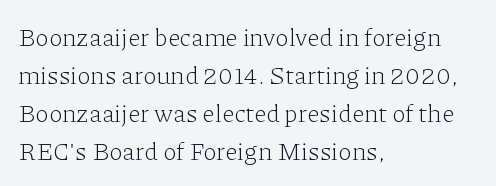
{"italic": "no", "bold": "no", "underline": "no", "align": "left", "line_spacing": "normal", "line_spacing_ratio": 1.52, "letter_spacing": "normal", "letter_spacing_em": 0.0, "glyph_px": 25}
